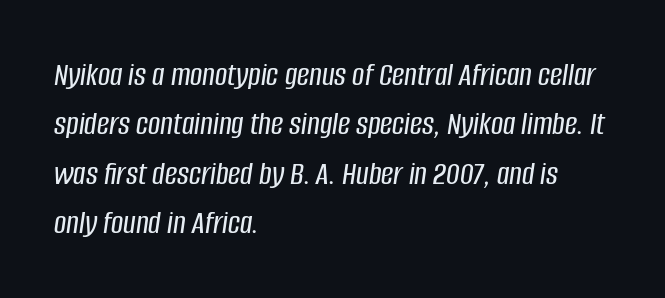
Q: Is the text italic (slanted)? A: Yes, it leans right by about 8 degrees.
Q: Is the text underlined? A: No.
Q: How is the paragraph aligned? A: Left-aligned.
Q: Is the spacing between letters normal or unusually wide? A: Normal.
Q: Is the spacing between lines tight, normal or loose? A: Normal.
Q: Width (condensed, normal, or wide)? A: Condensed.
Q: Stroke contrast? A: Low.
Q: x-height? A: Large.
Q: Monospaced? A: No.
